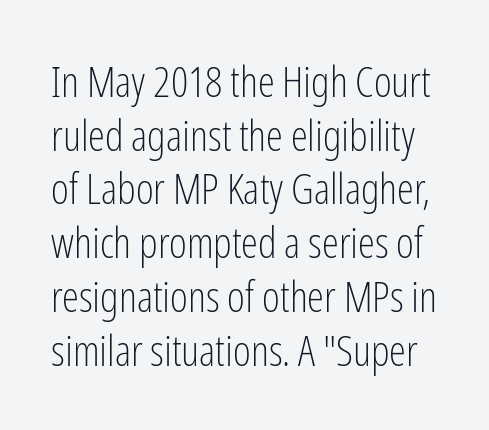
{"serif": "no", "italic": "no", "bold": "no", "weight": "light", "width": "condensed", "stroke_contrast": "low", "x_height": "medium", "monospaced": "no", "underline": "no", "line_spacing": "normal", "line_spacing_ratio": 1.25, "letter_spacing": "normal", "letter_spacing_em": 0.0, "glyph_px": 43}
